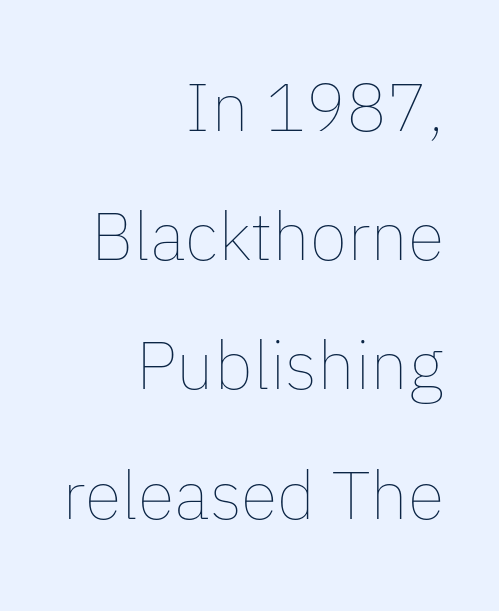
The image shows 68 px thin type, upright; set right-aligned, loose line spacing (1.9x), normal letter spacing, not underlined; low stroke contrast and a medium x-height.
